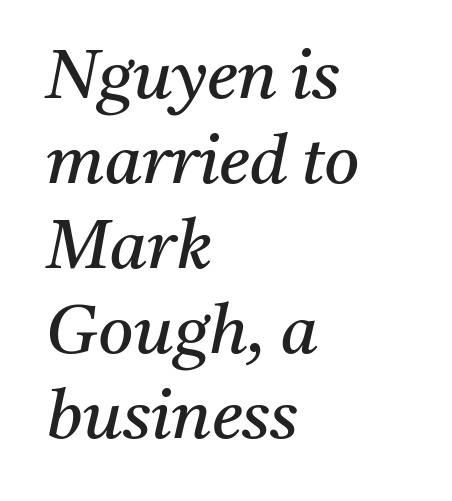
The image shows 68 px regular-weight serif type, italic (leaning right); set left-aligned, normal line spacing (1.25x), normal letter spacing, not underlined; medium stroke contrast and a medium x-height.
